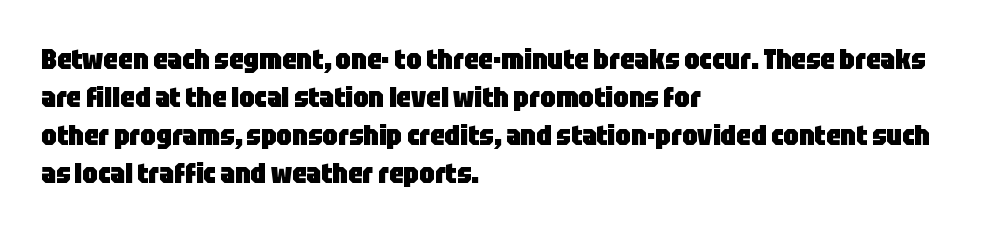
Q: Is the text bold? A: Yes.
Q: Is the text italic (slanted)? A: No, it is upright.
Q: Is the typeface a serif or a sans-serif typeface? A: Sans-serif.
Q: Is the text underlined? A: No.
Q: How is the paragraph aligned? A: Left-aligned.
Q: Is the spacing between letters normal or unusually wide? A: Normal.
Q: Is the spacing between lines tight, normal or loose? A: Normal.
Q: Width (condensed, normal, or wide)? A: Condensed.
Q: Stroke contrast? A: Low.
Q: x-height? A: Large.
Q: Monospaced? A: No.
